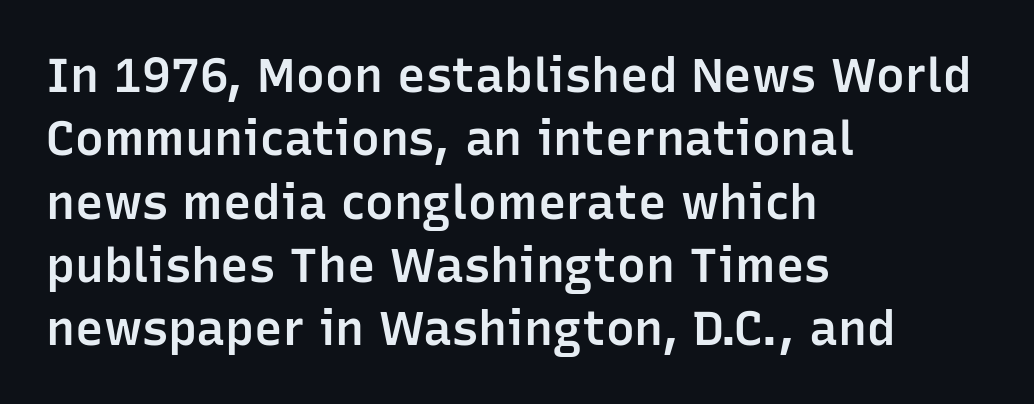
Q: Is the text bold? A: Semi-bold.
Q: Is the text italic (slanted)? A: No, it is upright.
Q: Is the typeface a serif or a sans-serif typeface? A: Sans-serif.
Q: Is the text underlined? A: No.
Q: How is the paragraph aligned? A: Left-aligned.
Q: Is the spacing between letters normal or unusually wide? A: Normal.
Q: Is the spacing between lines tight, normal or loose? A: Normal.
Q: Width (condensed, normal, or wide)? A: Normal.
Q: Stroke contrast? A: Low.
Q: x-height? A: Medium.
Q: Monospaced? A: No.
